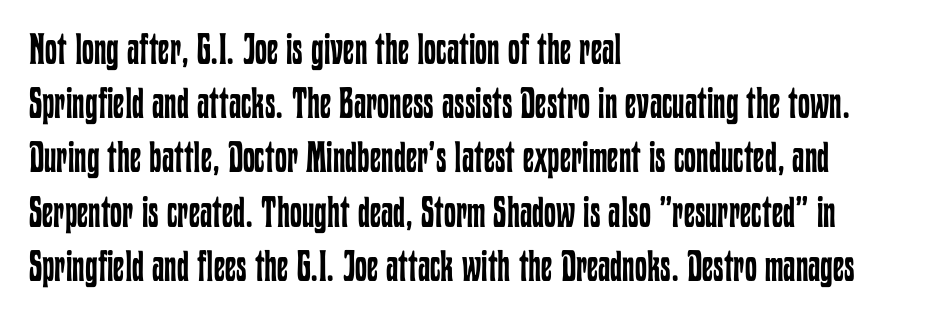
Compared with typical paragraphs, the rows here are spaced about the same. The passage shown is not underscored anywhere. A quiet, ordinary-to-light weight characterises the typeface. This sample is left-justified, so line endings fall wherever the words run out. Think of a printed novel: that variable character pitch is what you see here.
